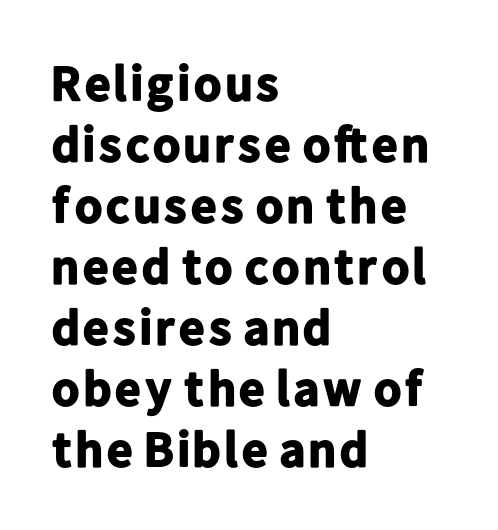
Beneath every word, the page is bare. Look at the bottom of the vertical strokes: they stop flat, with no serifs. The typography opts for an upright posture over an oblique one. Note the varied advance widths — an 'i' is clearly narrower than an 'm'. In CSS terms this would be text-align: left.
